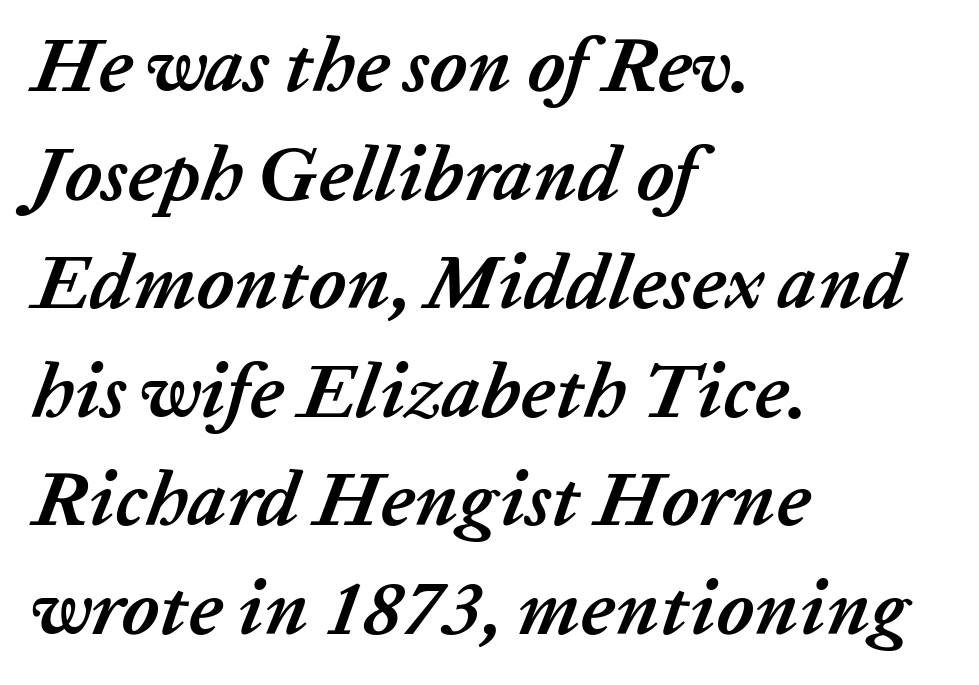
{"italic": "yes", "lean": "right", "slant_degrees": 20, "bold": "yes", "weight": "semibold", "width": "normal", "stroke_contrast": "low", "x_height": "medium", "monospaced": "no", "underline": "no", "align": "left", "line_spacing": "normal", "line_spacing_ratio": 1.41, "letter_spacing": "normal", "letter_spacing_em": 0.0, "glyph_px": 77}
